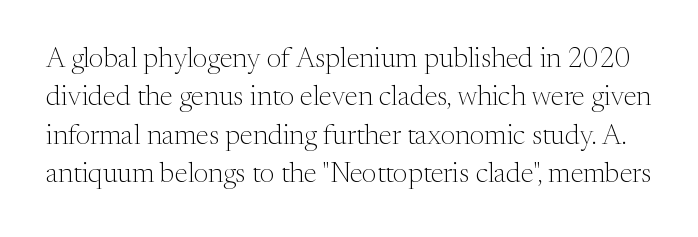
{"serif": "yes", "italic": "no", "bold": "no", "weight": "light", "width": "normal", "stroke_contrast": "medium", "x_height": "medium", "monospaced": "no", "underline": "no", "line_spacing": "normal", "line_spacing_ratio": 1.37, "letter_spacing": "normal", "letter_spacing_em": 0.0, "glyph_px": 28}
